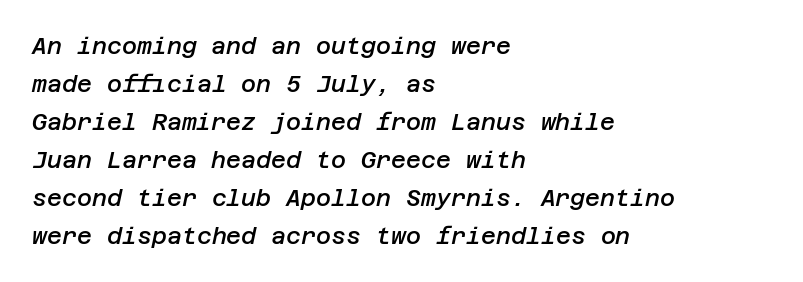
Quick note: italic. There is no visible air inserted between adjacent glyphs. Check under the words: just untouched page. Bold? Not quite — semibold, heavier than regular but stopping short. The lines in this sample share a left origin and differ only in where they stop. The line-height multiplier appears to be the usual default.
